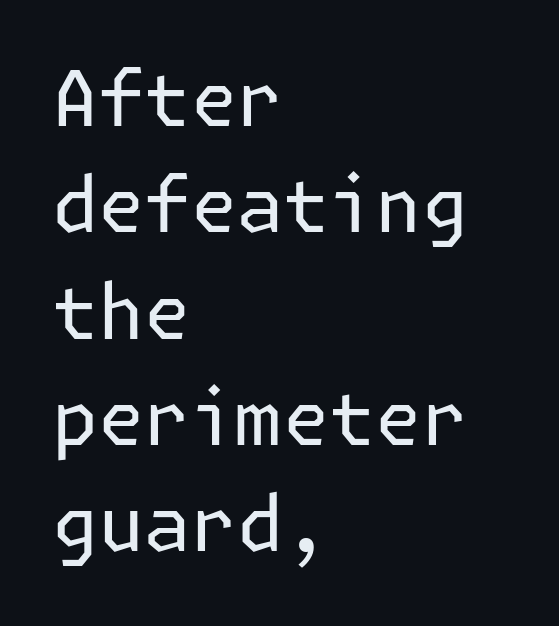
The image shows 77 px regular-weight sans-serif type, upright; set left-aligned, normal line spacing (1.38x), normal letter spacing, not underlined; low stroke contrast and a medium x-height.
